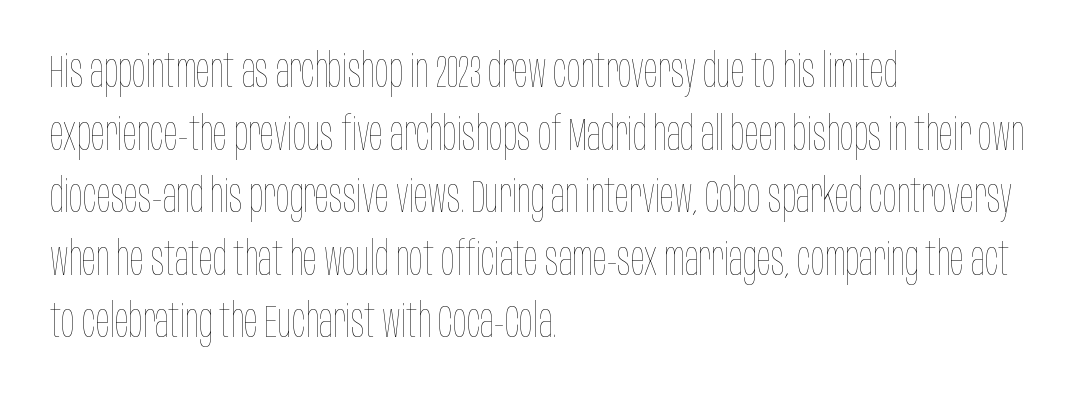
Q: Is the text bold? A: No.
Q: Is the text italic (slanted)? A: No, it is upright.
Q: Is the text underlined? A: No.
Q: How is the paragraph aligned? A: Left-aligned.
Q: Is the spacing between letters normal or unusually wide? A: Normal.
Q: Is the spacing between lines tight, normal or loose? A: Normal.
Q: Width (condensed, normal, or wide)? A: Condensed.
Q: Stroke contrast? A: Low.
Q: x-height? A: Large.
Q: Monospaced? A: No.
